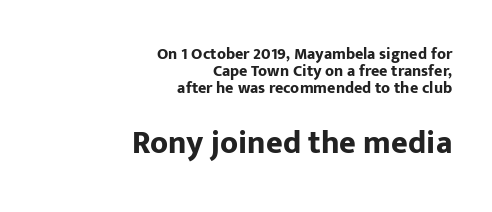
{"serif": "no", "italic": "no", "bold": "yes", "weight": "bold", "width": "normal", "stroke_contrast": "low", "x_height": "medium", "monospaced": "no", "underline": "no", "align": "right", "line_spacing": "tight", "line_spacing_ratio": 1.06, "letter_spacing": "normal", "letter_spacing_em": 0.0, "larger_block": "second", "size_ratio": 2.0, "glyph_px": 32}
